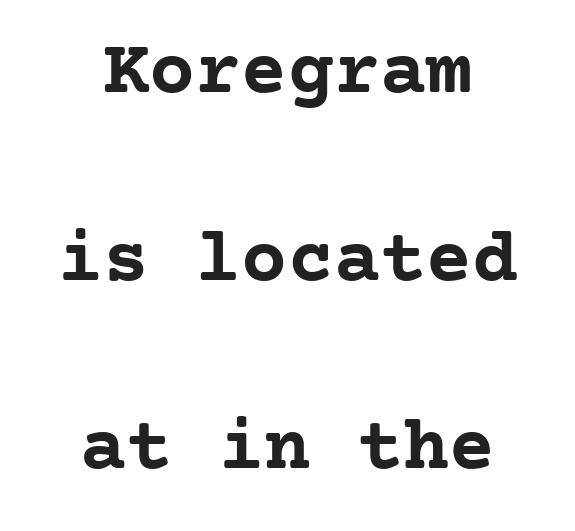
{"serif": "yes", "italic": "no", "bold": "yes", "weight": "semibold", "width": "normal", "stroke_contrast": "low", "x_height": "medium", "monospaced": "yes", "underline": "no", "align": "center", "line_spacing": "loose", "line_spacing_ratio": 2.44, "letter_spacing": "normal", "letter_spacing_em": 0.0, "glyph_px": 77}
